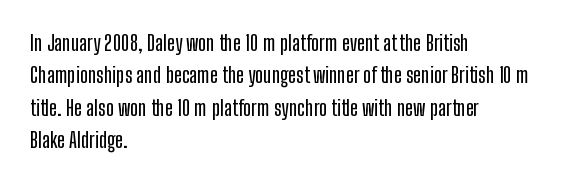
Q: Is the text italic (slanted)? A: No, it is upright.
Q: Is the text underlined? A: No.
Q: How is the paragraph aligned? A: Left-aligned.
Q: Is the spacing between letters normal or unusually wide? A: Normal.
Q: Is the spacing between lines tight, normal or loose? A: Normal.
